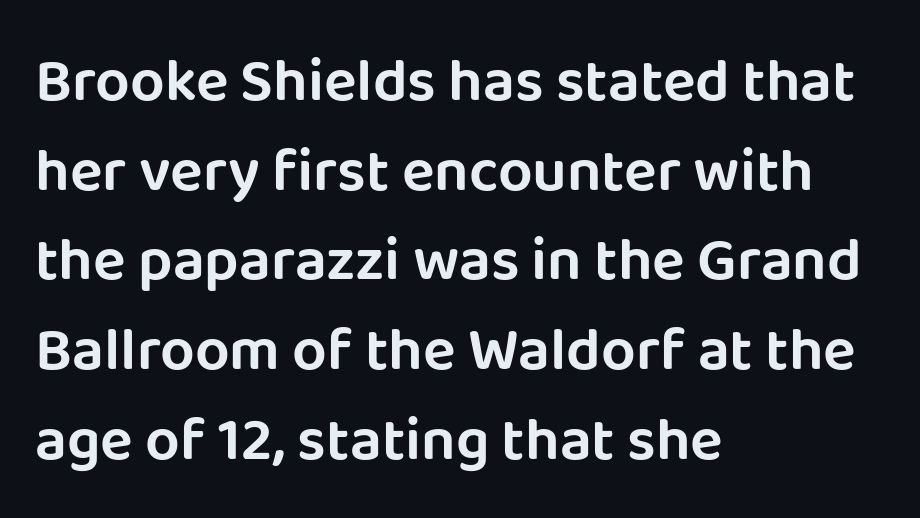
The image shows 61 px sans-serif type, upright; set left-aligned, normal line spacing (1.47x), normal letter spacing, not underlined; low stroke contrast and a large x-height.
